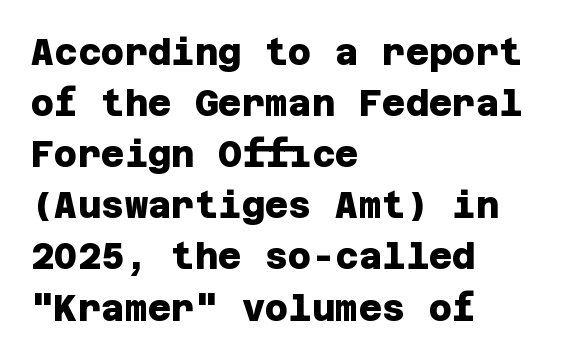
{"serif": "no", "bold": "yes", "weight": "heavy", "width": "normal", "stroke_contrast": "low", "x_height": "large", "underline": "no", "align": "left", "line_spacing": "normal", "line_spacing_ratio": 1.42, "letter_spacing": "normal", "letter_spacing_em": 0.0, "glyph_px": 36}
